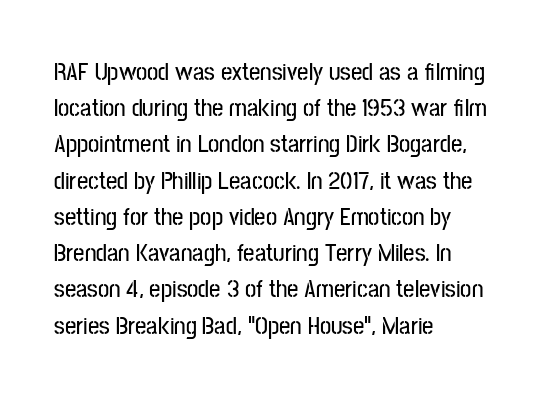
This sample keeps an unexceptional amount of space between lines. Characters follow at the spacing the type designer built in. Leftover space on each line is placed entirely after the last word. Nobody drew a line under any word here. The font's upright variant was chosen for this text.
